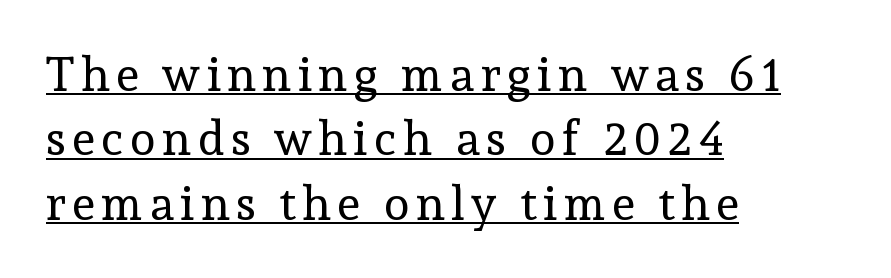
{"serif": "yes", "italic": "no", "bold": "no", "weight": "regular", "width": "normal", "x_height": "medium", "monospaced": "no", "underline": "yes", "align": "left", "line_spacing": "normal", "line_spacing_ratio": 1.37, "glyph_px": 47}
